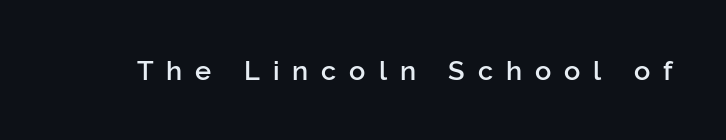
{"italic": "no", "underline": "no", "letter_spacing": "wide", "letter_spacing_em": 0.48, "glyph_px": 27}
